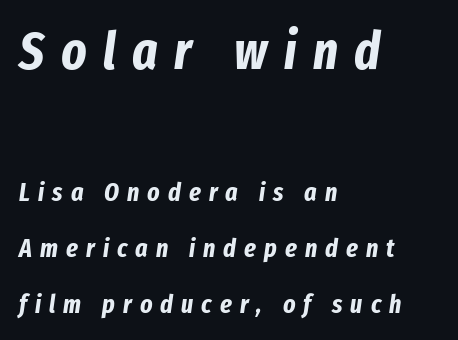
Q: Is the text bold? A: Yes.
Q: Is the text italic (slanted)? A: Yes, it leans right by about 8 degrees.
Q: Is the text underlined? A: No.
Q: How is the paragraph aligned? A: Left-aligned.
Q: Is the spacing between letters normal or unusually wide? A: Unusually wide.
Q: Is the spacing between lines tight, normal or loose? A: Loose.
Q: Which block of text is set in a larger size, the first (top) or the second (bottom)? A: The first (top) one.
Q: Width (condensed, normal, or wide)? A: Condensed.
Q: Stroke contrast? A: Low.
Q: x-height? A: Medium.
Q: Monospaced? A: No.
